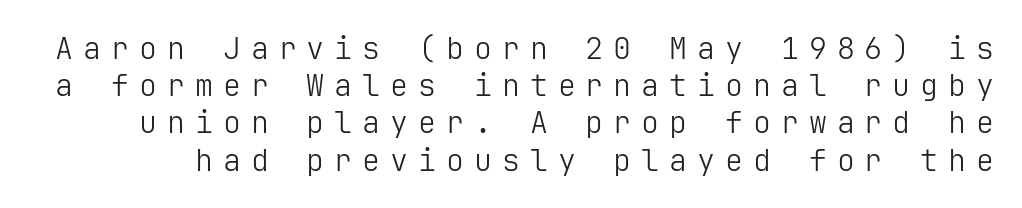
The specimen reads as upright at a glance. The type is letterspaced generously, with wide tracking. These glyphs show unthickened strokes, regular width or finer. Bare-footed words on every line.
